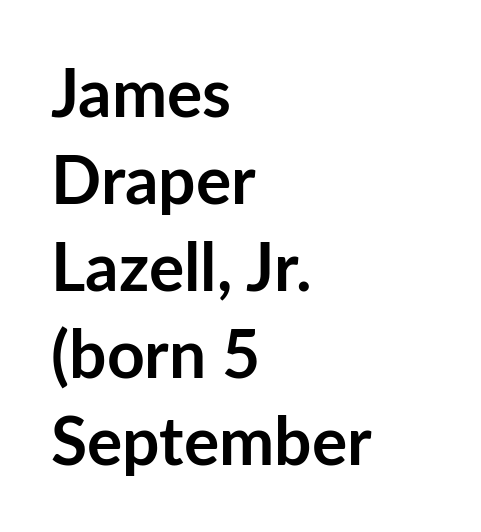
The image shows 66 px semibold sans-serif type, upright; set left-aligned, normal line spacing (1.32x), normal letter spacing, not underlined; low stroke contrast and a medium x-height.
